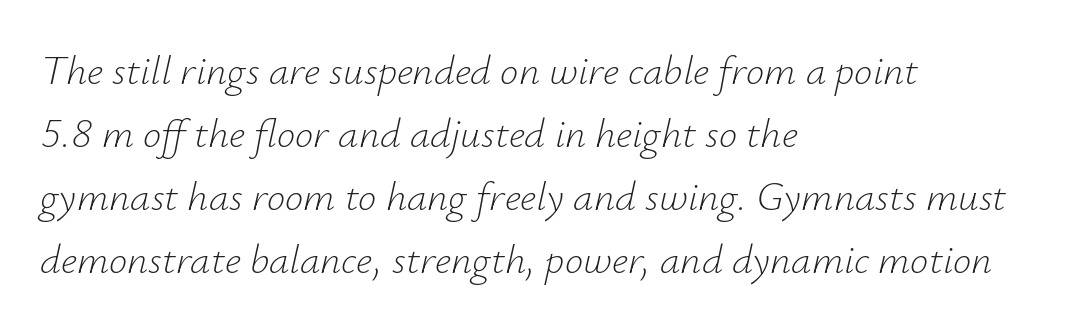
Q: Is the text bold? A: No.
Q: Is the text italic (slanted)? A: Yes, it leans right by about 12 degrees.
Q: Is the text underlined? A: No.
Q: How is the paragraph aligned? A: Left-aligned.
Q: Is the spacing between letters normal or unusually wide? A: Normal.
Q: Is the spacing between lines tight, normal or loose? A: Normal.
Q: Width (condensed, normal, or wide)? A: Normal.
Q: Stroke contrast? A: Low.
Q: x-height? A: Small.
Q: Monospaced? A: No.
